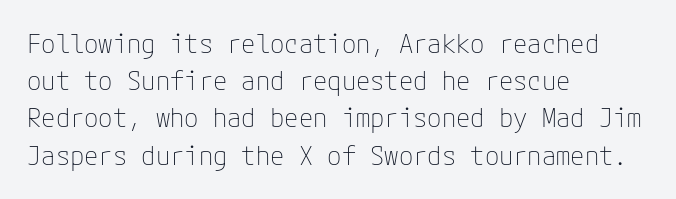
The image shows 26 px text type, upright; set left-aligned, normal line spacing (1.43x), normal letter spacing, not underlined.
